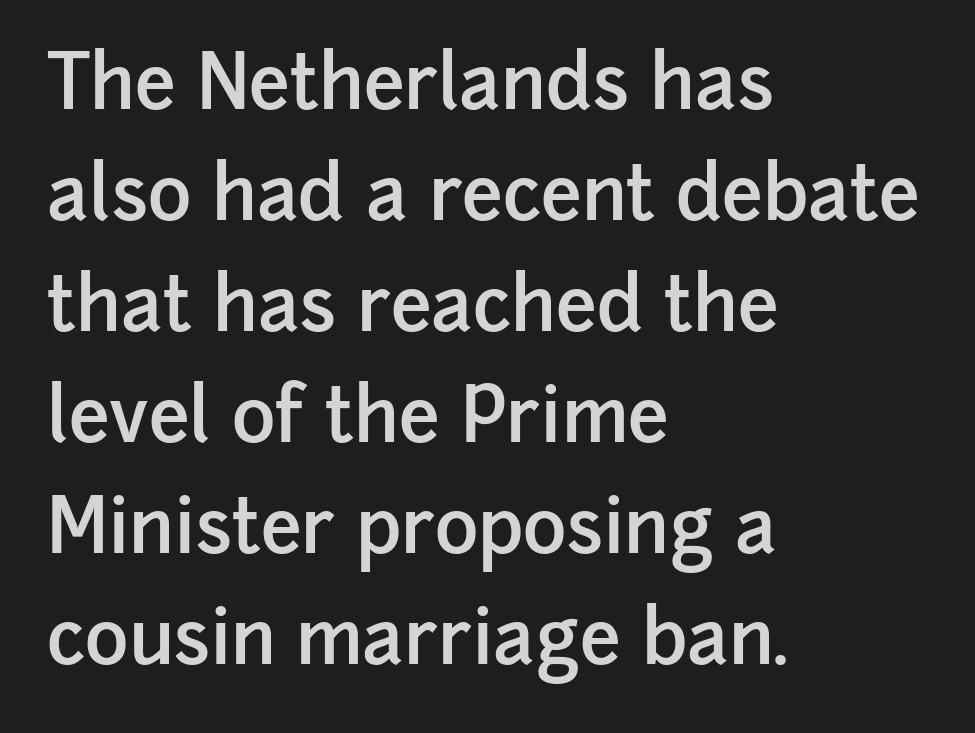
{"serif": "no", "italic": "no", "bold": "semi", "weight": "semibold", "width": "normal", "stroke_contrast": "low", "x_height": "medium", "monospaced": "no", "underline": "no", "align": "left", "line_spacing": "normal", "line_spacing_ratio": 1.5, "letter_spacing": "normal", "letter_spacing_em": 0.0, "glyph_px": 74}
